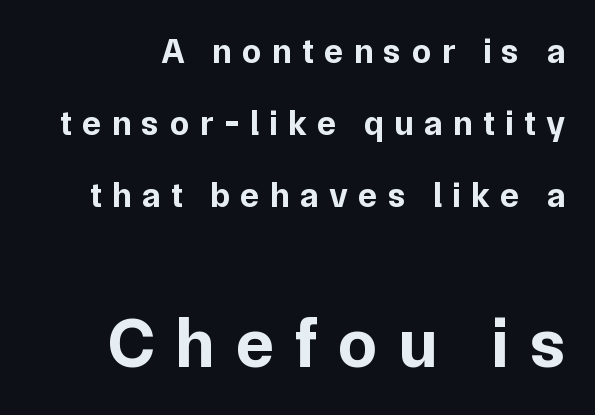
The image shows 70 px bold sans-serif type, upright; set loose line spacing (2.06x), unusually wide letter spacing (+0.3 em), not underlined; the second (bottom) block is 2.0x larger; low stroke contrast and a medium x-height.
